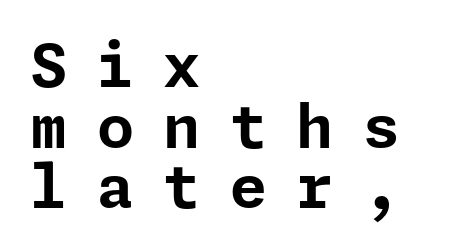
Q: Is the text bold? A: Yes.
Q: Is the text italic (slanted)? A: No, it is upright.
Q: Is the typeface a serif or a sans-serif typeface? A: Sans-serif.
Q: Is the text underlined? A: No.
Q: How is the paragraph aligned? A: Left-aligned.
Q: Is the spacing between letters normal or unusually wide? A: Unusually wide.
Q: Is the spacing between lines tight, normal or loose? A: Tight.
Q: Width (condensed, normal, or wide)? A: Normal.
Q: Stroke contrast? A: Low.
Q: x-height? A: Medium.
